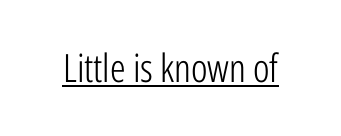
The typeface chosen for these lines omits serifs. Somebody hit Ctrl+U on this one — the words are underlined. The strokes are not fattened; the text isn't bold. Ascenders rise straight up at ninety degrees.
